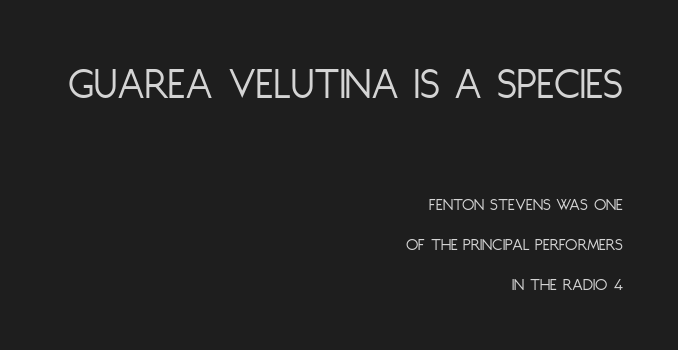
{"serif": "no", "italic": "no", "bold": "no", "weight": "light", "width": "condensed", "stroke_contrast": "low", "x_height": "large", "monospaced": "no", "underline": "no", "align": "right", "line_spacing": "loose", "line_spacing_ratio": 2.21, "letter_spacing": "normal", "letter_spacing_em": 0.0, "larger_block": "first", "size_ratio": 2.56, "glyph_px": 46}
